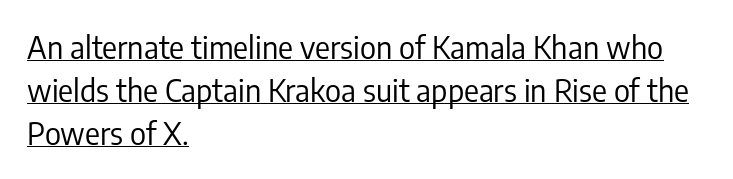
{"serif": "no", "italic": "no", "bold": "no", "weight": "regular", "width": "condensed", "stroke_contrast": "low", "x_height": "medium", "monospaced": "no", "underline": "yes", "align": "left", "line_spacing": "normal", "line_spacing_ratio": 1.38, "letter_spacing": "normal", "letter_spacing_em": 0.0, "glyph_px": 31}
